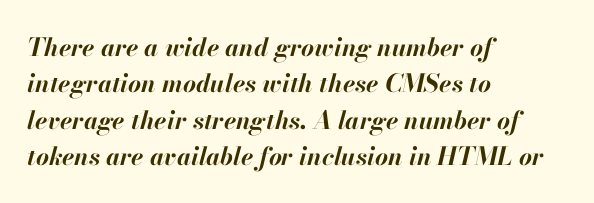
Letters rest on an invisible, unmarked baseline. This sample uses an oblique cut, with every glyph tilted off the vertical. Line spacing here is normal. Tracking value appears to be zero — textbook default spacing.
